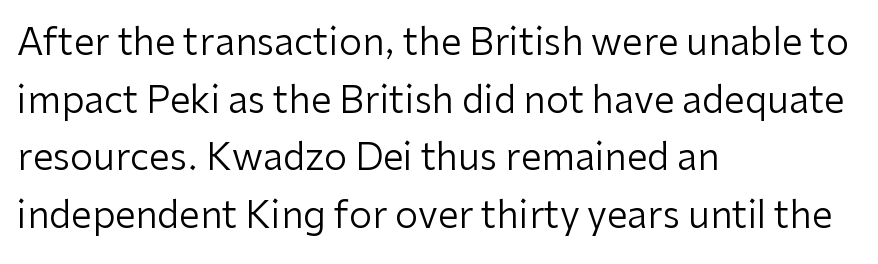
The image shows 37 px regular-weight sans-serif type, upright; set left-aligned, normal line spacing (1.56x), normal letter spacing, not underlined; low stroke contrast and a medium x-height.
